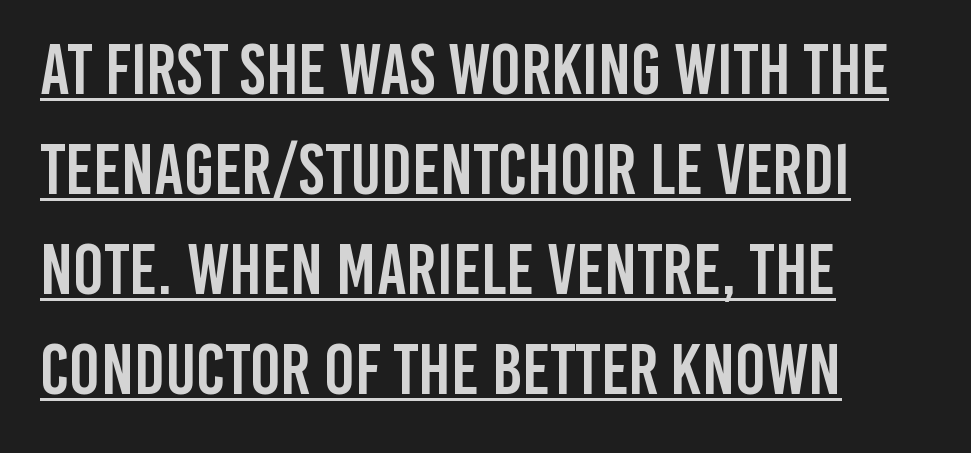
The image shows 72 px condensed sans-serif type, upright; set left-aligned, normal line spacing (1.39x), normal letter spacing, underlined; low stroke contrast and a large x-height.
